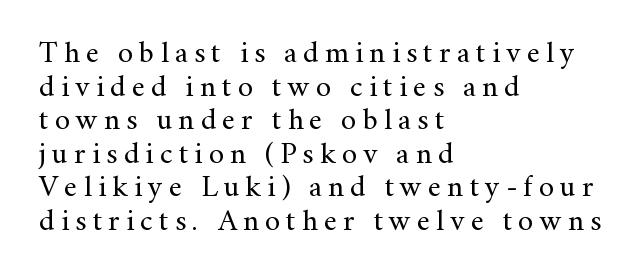
{"serif": "yes", "italic": "no", "bold": "no", "weight": "regular", "width": "normal", "stroke_contrast": "medium", "x_height": "small", "monospaced": "no", "underline": "no", "align": "left", "line_spacing": "tight", "line_spacing_ratio": 1.12, "letter_spacing": "wide", "letter_spacing_em": 0.21, "glyph_px": 30}
